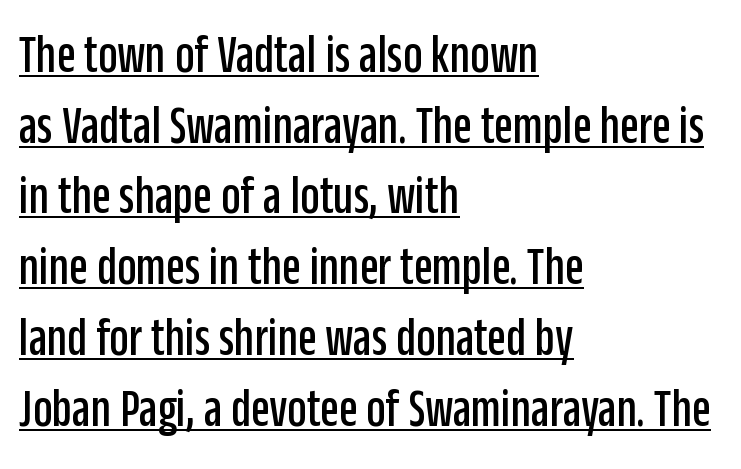
The image shows 54 px condensed sans-serif type, upright; set left-aligned, normal line spacing (1.31x), normal letter spacing, underlined; low stroke contrast and a large x-height.
